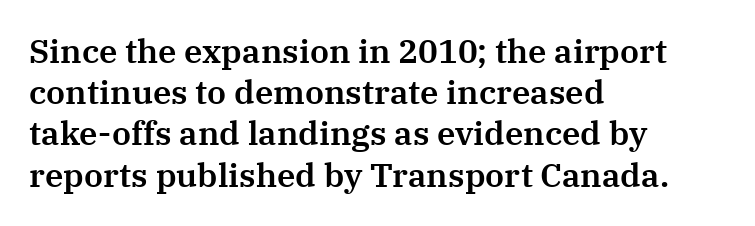
Q: Is the text italic (slanted)? A: No, it is upright.
Q: Is the typeface a serif or a sans-serif typeface? A: Serif.
Q: Is the text underlined? A: No.
Q: How is the paragraph aligned? A: Left-aligned.
Q: Is the spacing between letters normal or unusually wide? A: Normal.
Q: Is the spacing between lines tight, normal or loose? A: Normal.
Q: Width (condensed, normal, or wide)? A: Normal.
Q: Stroke contrast? A: Medium.
Q: x-height? A: Medium.
Q: Monospaced? A: No.
